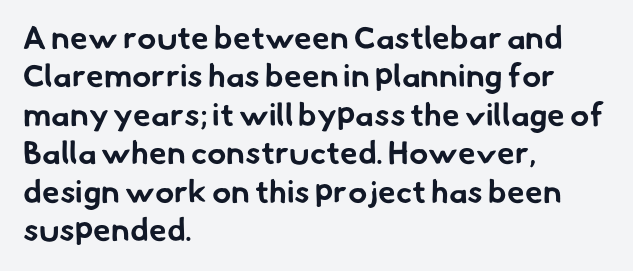
This rendering leaves character spacing at its baseline value. Typographically, this falls in the sans-serif category. The space directly below the letters is spotless. A student would call this left alignment; a typographer would say flush left, rag right.
